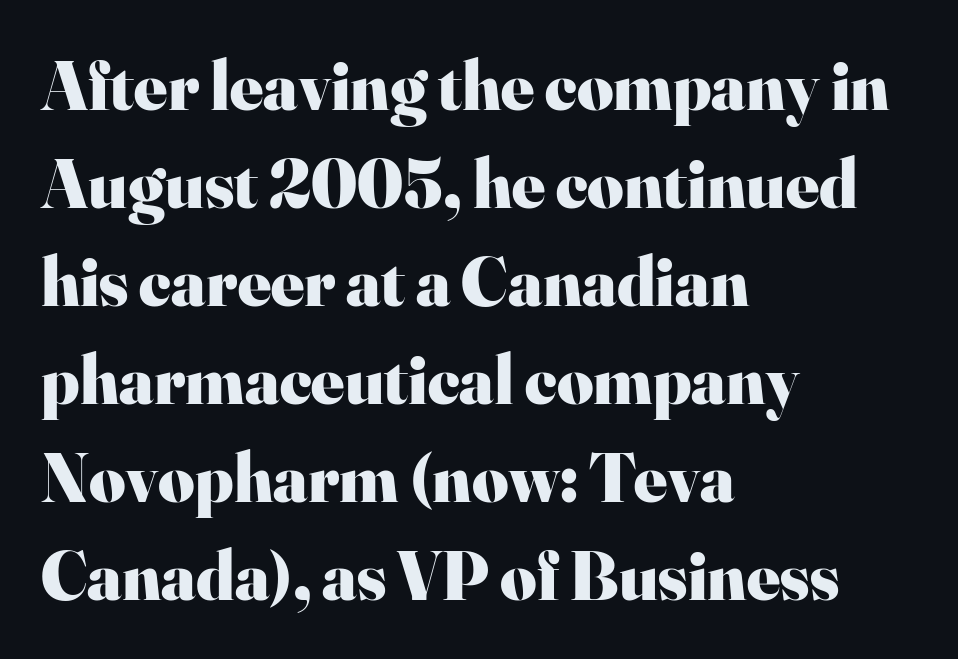
Q: Is the text bold? A: Yes.
Q: Is the text italic (slanted)? A: No, it is upright.
Q: Is the typeface a serif or a sans-serif typeface? A: Serif.
Q: Is the text underlined? A: No.
Q: How is the paragraph aligned? A: Left-aligned.
Q: Is the spacing between letters normal or unusually wide? A: Normal.
Q: Is the spacing between lines tight, normal or loose? A: Normal.
Q: Width (condensed, normal, or wide)? A: Normal.
Q: Stroke contrast? A: High.
Q: x-height? A: Small.
Q: Monospaced? A: No.
